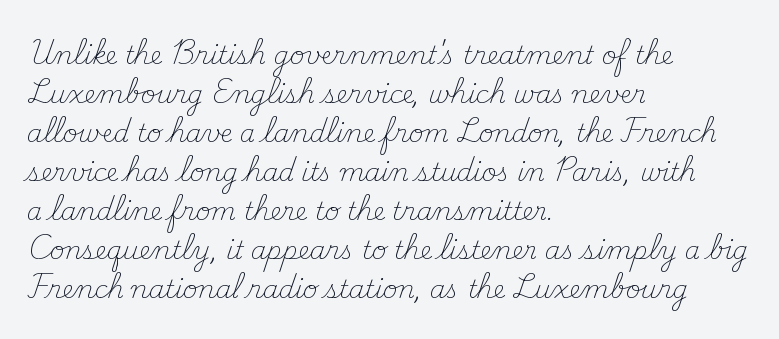
{"bold": "no", "underline": "no", "align": "left", "line_spacing": "normal", "line_spacing_ratio": 1.56, "letter_spacing": "normal", "letter_spacing_em": 0.0, "glyph_px": 25}
